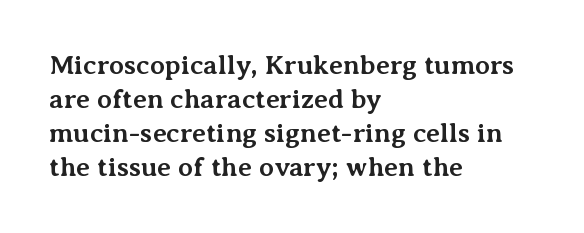
Does the weight exceed regular? Yes, all the way to bold. Short note: letters normally spaced. The space beneath each line is pristine and unruled. The typesetter chose a ragged-right arrangement here. Posture: vertical. The passage shown stacks its lines at a standard gap.
